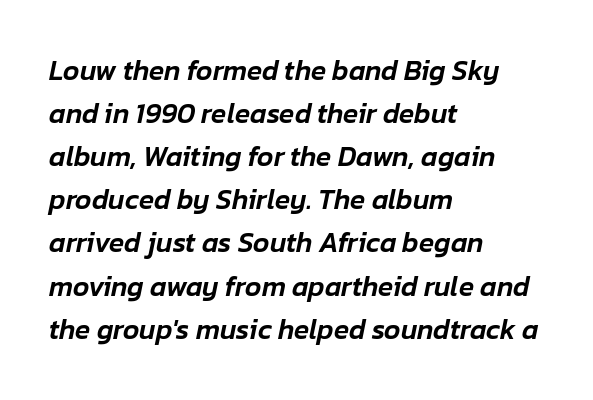
Interline gaps are of average width in this sample. This sample is left-justified, so line endings fall wherever the words run out. Glance below the letters and you will spot only blank space. This sample uses an oblique cut, with every glyph tilted off the vertical. Note the varied advance widths — an 'i' is clearly narrower than an 'm'. The gaps between neighbouring characters are ordinary and unremarkable.
